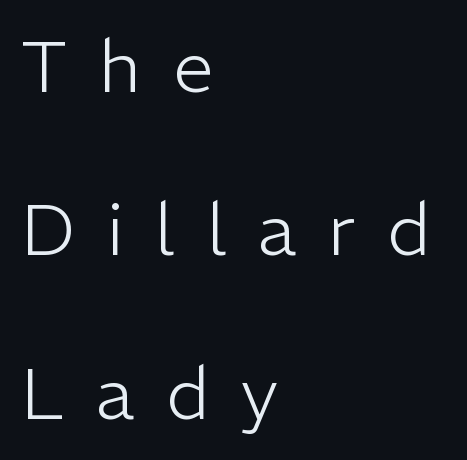
The image shows 72 px light sans-serif type, upright; set left-aligned, loose line spacing (2.27x), unusually wide letter spacing (+0.44 em), not underlined; low stroke contrast and a medium x-height.
